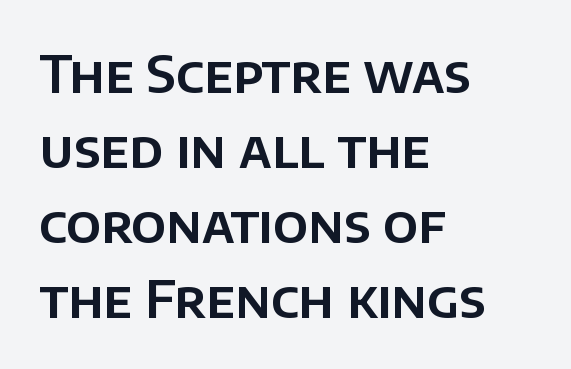
The rendering uses natural spacing where letterforms have individual widths. The lettering holds an erect, upright posture throughout. In terms of letterform style, serifs are entirely absent. Plain, unruled lines of type.
